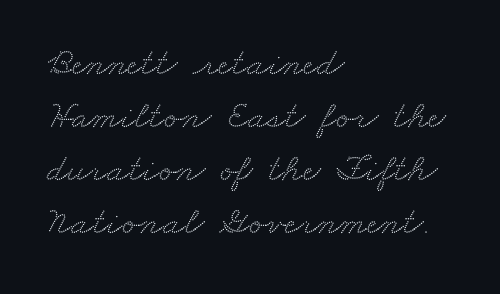
Honestly, the row spacing looks completely unremarkable. Where is the straight margin? On the left. Varying glyph widths throughout — classic text-font behaviour. Does the type have serifs? Yes, each stem ends in a small foot.
